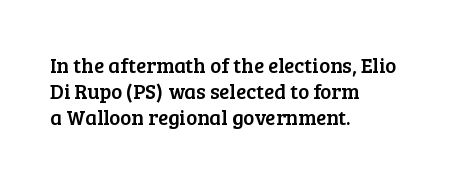
Underline: absent. This rendering uses left alignment, leaving the right contour irregular. A typesetter would mark this as roman, not italic. In terms of letterspacing, this is plain default setting.
